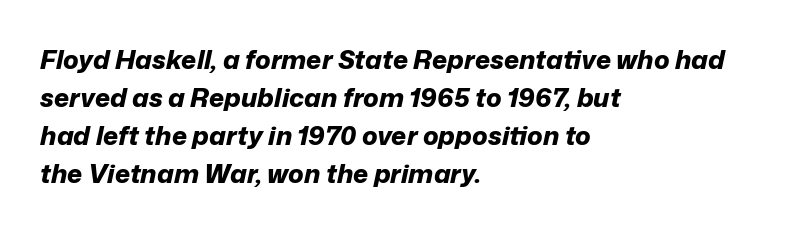
{"italic": "yes", "lean": "right", "slant_degrees": 12, "bold": "yes", "underline": "no", "align": "left", "line_spacing": "normal", "line_spacing_ratio": 1.46, "letter_spacing": "normal", "letter_spacing_em": 0.0, "glyph_px": 26}
